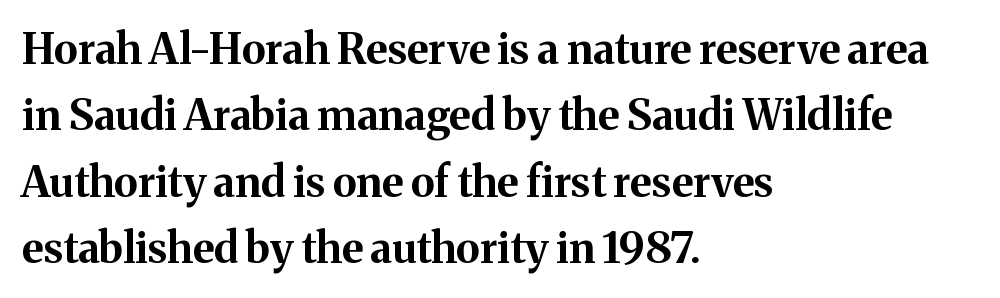
The image shows 42 px bold serif type, upright; set left-aligned, normal line spacing (1.58x), normal letter spacing, not underlined; medium stroke contrast and a medium x-height.
